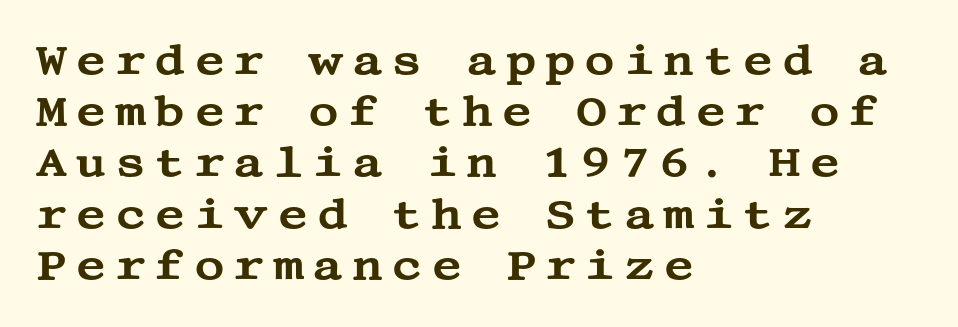
Q: Is the text italic (slanted)? A: No, it is upright.
Q: Is the typeface a serif or a sans-serif typeface? A: Serif.
Q: Is the text underlined? A: No.
Q: How is the paragraph aligned? A: Left-aligned.
Q: Is the spacing between letters normal or unusually wide? A: Unusually wide.
Q: Width (condensed, normal, or wide)? A: Wide.
Q: Stroke contrast? A: Medium.
Q: x-height? A: Large.
